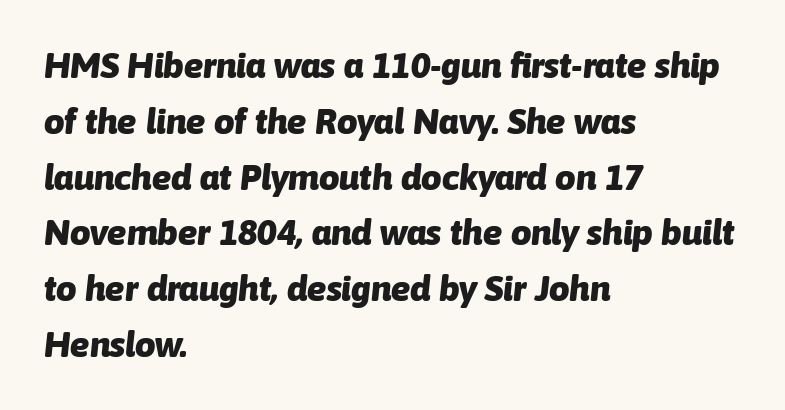
The ragged edge is on the right, which tells us the setting is flush left. Nobody drew a line under any word here. The line-height multiplier appears to be the usual default. Its strokes are broad and dark, the hallmark of bold type.
